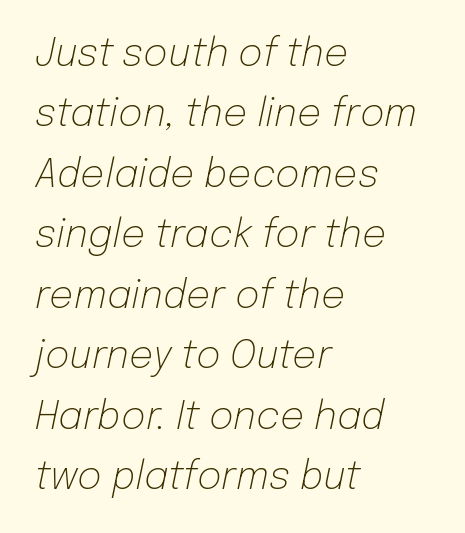
Q: Is the text bold? A: No.
Q: Is the text italic (slanted)? A: Yes, it leans right by about 12 degrees.
Q: Is the text underlined? A: No.
Q: How is the paragraph aligned? A: Left-aligned.
Q: Is the spacing between letters normal or unusually wide? A: Normal.
Q: Is the spacing between lines tight, normal or loose? A: Normal.
Q: Width (condensed, normal, or wide)? A: Normal.
Q: Stroke contrast? A: Low.
Q: x-height? A: Medium.
Q: Monospaced? A: No.
